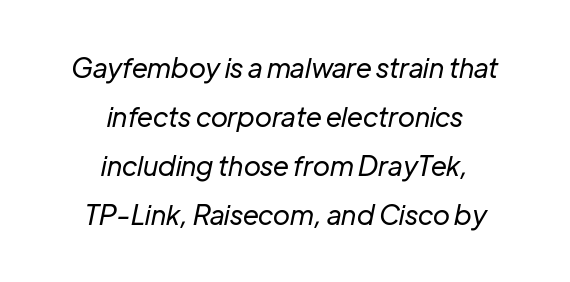
Emphasis-style slanted type is in use. Reading down the block, each line starts at a different indent, mirrored at its end. The passage shown has conventional tracking throughout. Rule under the text: the space is simply empty. Stems here are at most as thick as an everyday book face.
